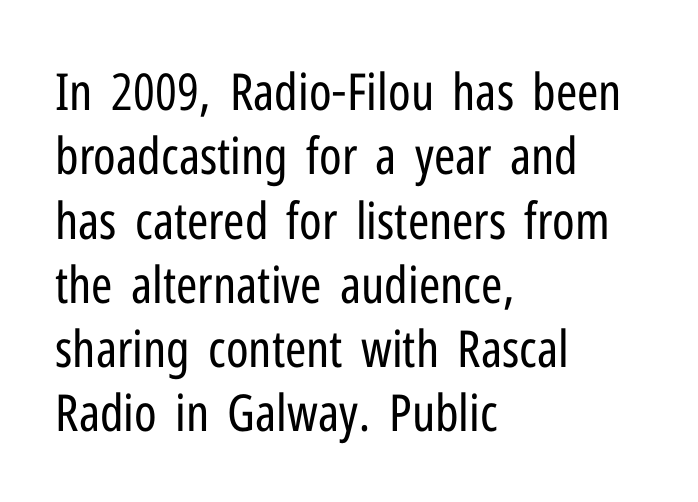
Note the varied advance widths — an 'i' is clearly narrower than an 'm'. Students, observe: this is what conventionally led text looks like. Plain, unruled lines of type. The typesetter chose a ragged-right arrangement here. Is the type heavy? It reads as light-to-regular instead.
